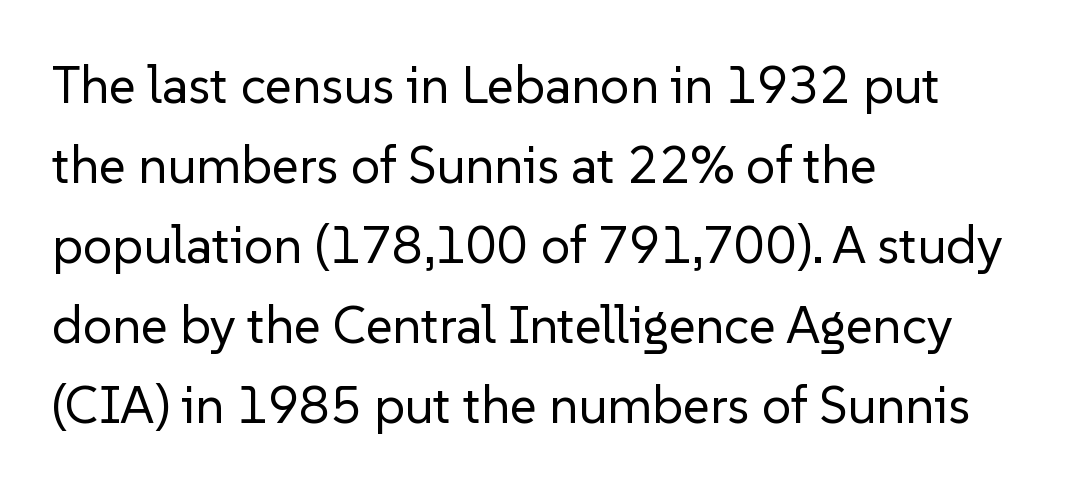
{"serif": "no", "italic": "no", "bold": "no", "weight": "regular", "width": "normal", "stroke_contrast": "low", "x_height": "medium", "monospaced": "no", "underline": "no", "align": "left", "line_spacing": "normal", "line_spacing_ratio": 1.54, "letter_spacing": "normal", "letter_spacing_em": 0.0, "glyph_px": 52}
